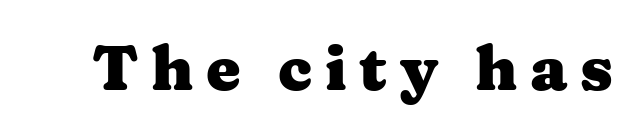
Q: Is the text bold? A: Yes.
Q: Is the text italic (slanted)? A: No, it is upright.
Q: Is the typeface a serif or a sans-serif typeface? A: Serif.
Q: Is the text underlined? A: No.
Q: Is the spacing between letters normal or unusually wide? A: Unusually wide.
Q: Width (condensed, normal, or wide)? A: Wide.
Q: Stroke contrast? A: Medium.
Q: x-height? A: Medium.
Q: Monospaced? A: No.
